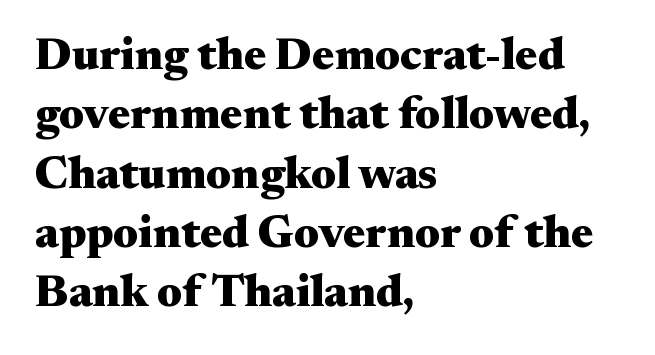
Q: Is the text bold? A: Yes.
Q: Is the text italic (slanted)? A: No, it is upright.
Q: Is the typeface a serif or a sans-serif typeface? A: Serif.
Q: Is the text underlined? A: No.
Q: How is the paragraph aligned? A: Left-aligned.
Q: Is the spacing between letters normal or unusually wide? A: Normal.
Q: Is the spacing between lines tight, normal or loose? A: Normal.
Q: Width (condensed, normal, or wide)? A: Wide.
Q: Stroke contrast? A: Medium.
Q: x-height? A: Small.
Q: Monospaced? A: No.
